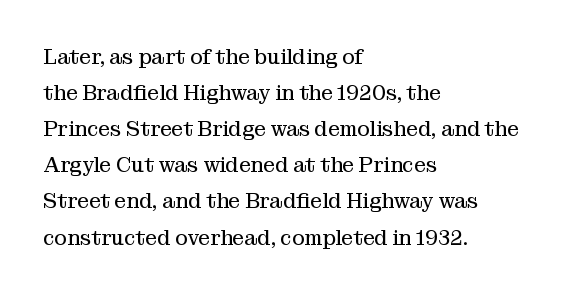
Nothing heavy about these letters — not bold at all. The setting favours the left margin, as ordinary paragraphs usually do. Nobody touched the tracking dial on this one. Upright lettering throughout. This rendering features lettering with no underline.
